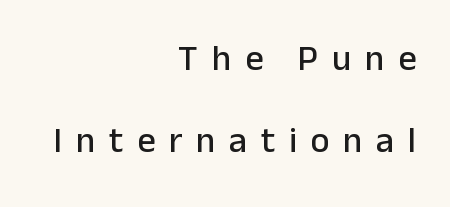
Q: Is the text italic (slanted)? A: No, it is upright.
Q: Is the typeface a serif or a sans-serif typeface? A: Sans-serif.
Q: Is the text underlined? A: No.
Q: How is the paragraph aligned? A: Right-aligned.
Q: Is the spacing between letters normal or unusually wide? A: Unusually wide.
Q: Is the spacing between lines tight, normal or loose? A: Loose.
Q: Width (condensed, normal, or wide)? A: Normal.
Q: Stroke contrast? A: Low.
Q: x-height? A: Medium.
Q: Monospaced? A: No.
